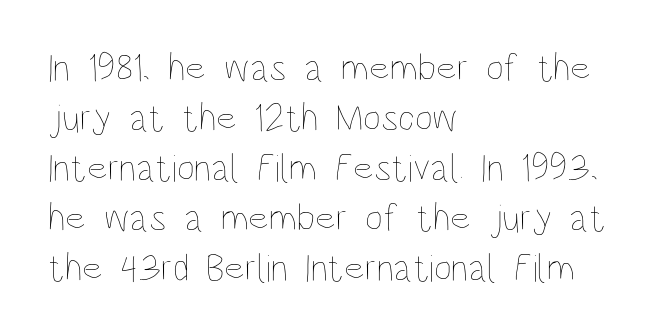
Q: Is the text bold? A: No.
Q: Is the text italic (slanted)? A: No, it is upright.
Q: Is the text underlined? A: No.
Q: How is the paragraph aligned? A: Left-aligned.
Q: Is the spacing between letters normal or unusually wide? A: Normal.
Q: Is the spacing between lines tight, normal or loose? A: Normal.
Q: Width (condensed, normal, or wide)? A: Condensed.
Q: Stroke contrast? A: Low.
Q: x-height? A: Large.
Q: Monospaced? A: No.
